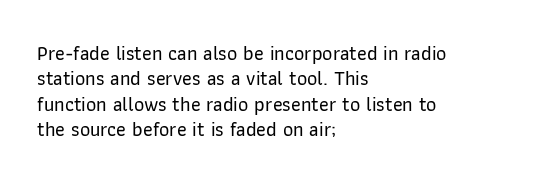
Q: Is the text italic (slanted)? A: No, it is upright.
Q: Is the text underlined? A: No.
Q: How is the paragraph aligned? A: Left-aligned.
Q: Is the spacing between letters normal or unusually wide? A: Normal.
Q: Is the spacing between lines tight, normal or loose? A: Normal.
